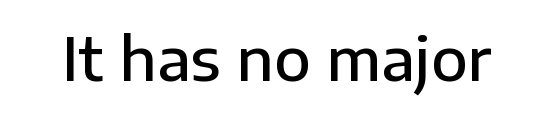
Q: Is the text bold? A: Semi-bold.
Q: Is the text italic (slanted)? A: No, it is upright.
Q: Is the typeface a serif or a sans-serif typeface? A: Sans-serif.
Q: Is the text underlined? A: No.
Q: Is the spacing between letters normal or unusually wide? A: Normal.
Q: Width (condensed, normal, or wide)? A: Normal.
Q: Stroke contrast? A: Low.
Q: x-height? A: Medium.
Q: Monospaced? A: No.
